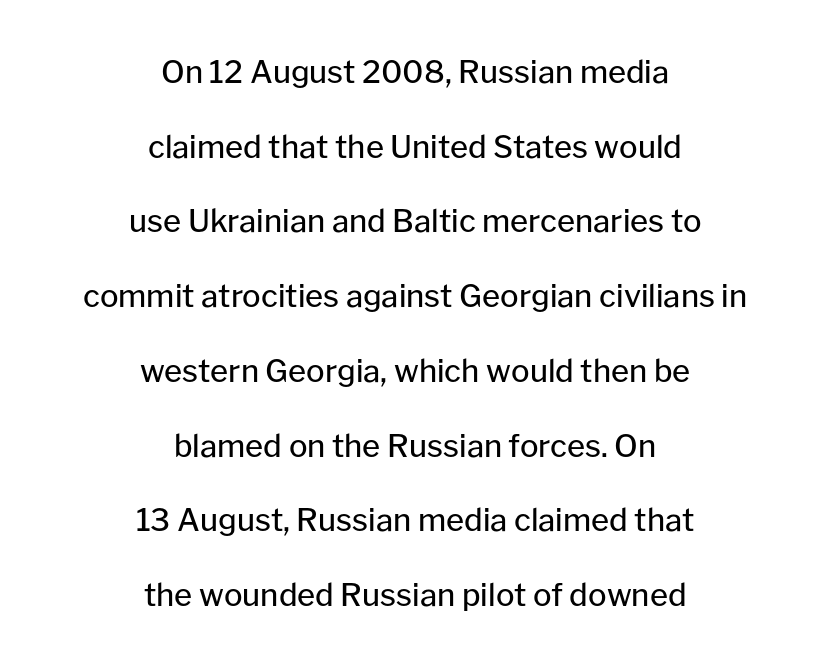
Underline: absent. A centered setting, common on invitations and titles, is used for this passage. Does the type have serifs? No, each stem ends abruptly. Interline gaps are noticeably wide in this sample. Stroke mass is kept to a normal reading level or below.
